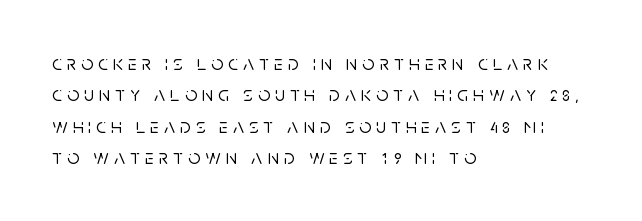
Q: Is the text italic (slanted)? A: No, it is upright.
Q: Is the text underlined? A: No.
Q: How is the paragraph aligned? A: Left-aligned.
Q: Is the spacing between letters normal or unusually wide? A: Unusually wide.
Q: Is the spacing between lines tight, normal or loose? A: Normal.
